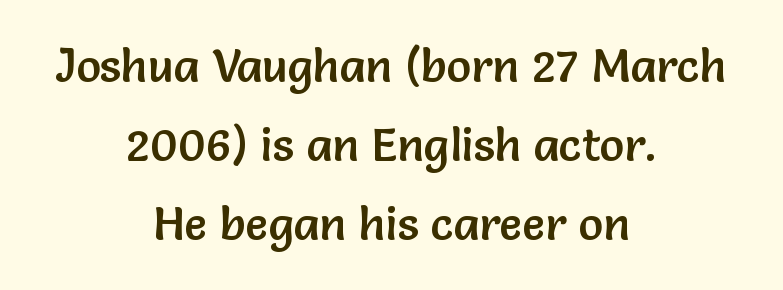
{"serif": "no", "italic": "no", "width": "normal", "stroke_contrast": "low", "x_height": "medium", "monospaced": "no", "underline": "no", "align": "center", "line_spacing_ratio": 1.72, "letter_spacing": "normal", "letter_spacing_em": 0.0, "glyph_px": 46}
